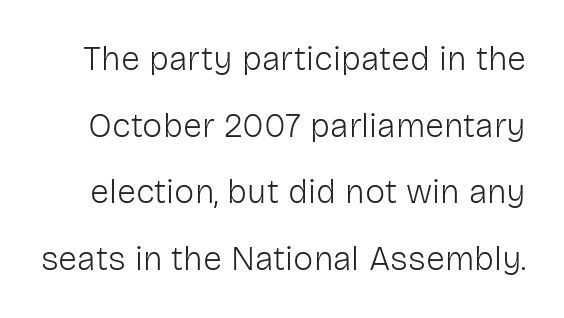
The image shows 34 px light sans-serif type, upright; set loose line spacing (1.96x), normal letter spacing, not underlined; low stroke contrast and a medium x-height.
